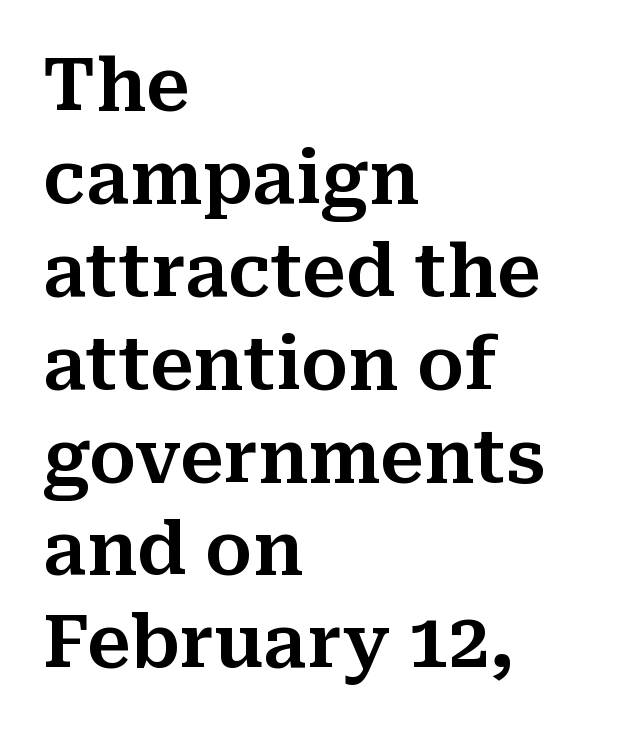
{"serif": "yes", "italic": "no", "width": "normal", "stroke_contrast": "medium", "x_height": "medium", "monospaced": "no", "underline": "no", "align": "left", "line_spacing": "normal", "line_spacing_ratio": 1.29, "letter_spacing": "normal", "letter_spacing_em": 0.0, "glyph_px": 72}
